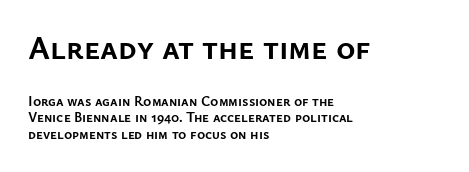
{"serif": "no", "italic": "no", "bold": "yes", "weight": "semibold", "width": "normal", "stroke_contrast": "low", "x_height": "medium", "monospaced": "no", "underline": "no", "align": "left", "line_spacing_ratio": 1.17, "letter_spacing": "normal", "letter_spacing_em": 0.0, "larger_block": "first", "size_ratio": 2.36, "glyph_px": 33}
